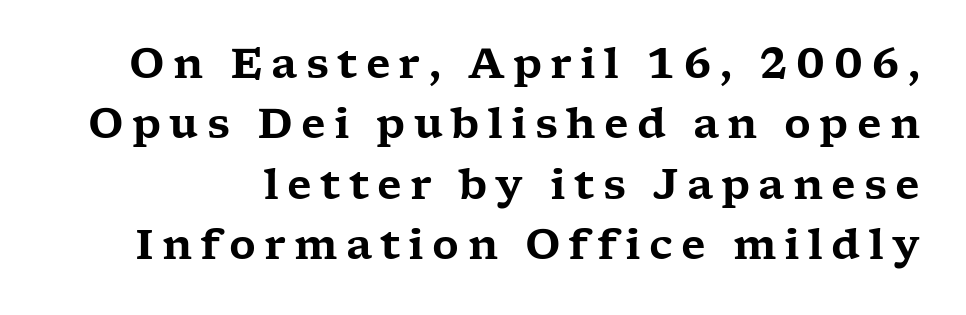
Q: Is the text italic (slanted)? A: No, it is upright.
Q: Is the typeface a serif or a sans-serif typeface? A: Serif.
Q: Is the text underlined? A: No.
Q: Is the spacing between letters normal or unusually wide? A: Unusually wide.
Q: Is the spacing between lines tight, normal or loose? A: Normal.
Q: Width (condensed, normal, or wide)? A: Wide.
Q: Stroke contrast? A: Low.
Q: x-height? A: Medium.
Q: Monospaced? A: No.
